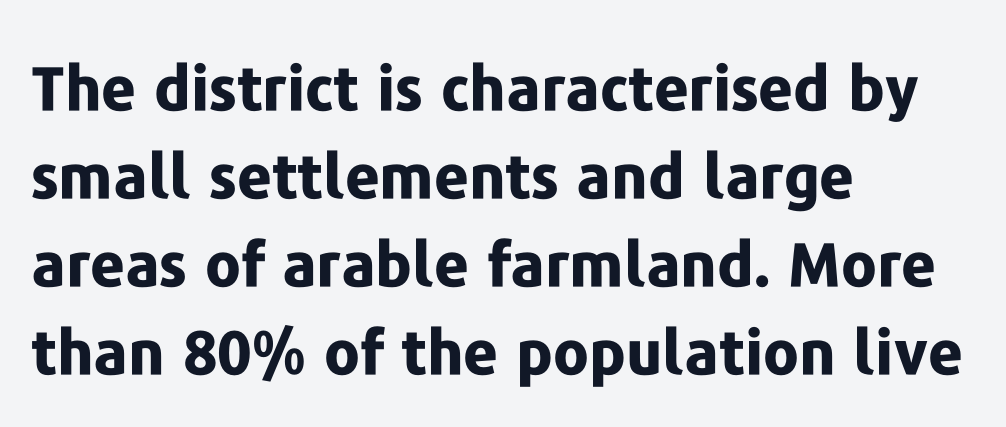
{"serif": "no", "italic": "no", "bold": "yes", "weight": "bold", "width": "normal", "stroke_contrast": "low", "x_height": "medium", "monospaced": "no", "underline": "no", "align": "left", "line_spacing": "normal", "line_spacing_ratio": 1.44, "letter_spacing": "normal", "letter_spacing_em": 0.0, "glyph_px": 61}
